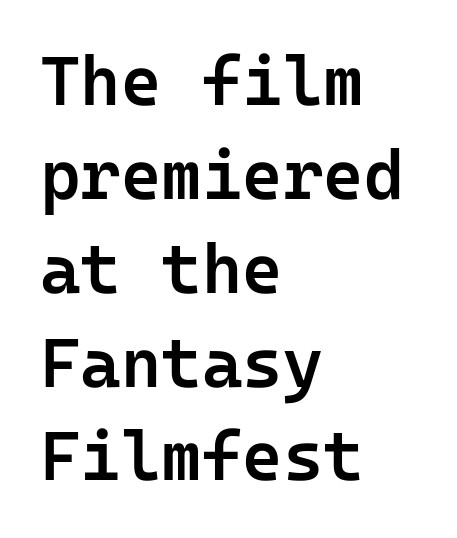
The image shows 69 px semibold sans-serif type, upright; set left-aligned, normal line spacing (1.36x), normal letter spacing, not underlined; low stroke contrast and a medium x-height.
